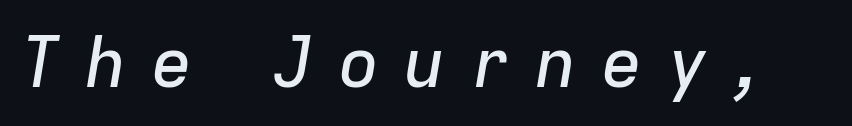
{"italic": "yes", "lean": "right", "slant_degrees": 9, "width": "normal", "stroke_contrast": "low", "x_height": "medium", "monospaced": "no", "underline": "no", "letter_spacing": "wide", "letter_spacing_em": 0.34, "glyph_px": 70}
